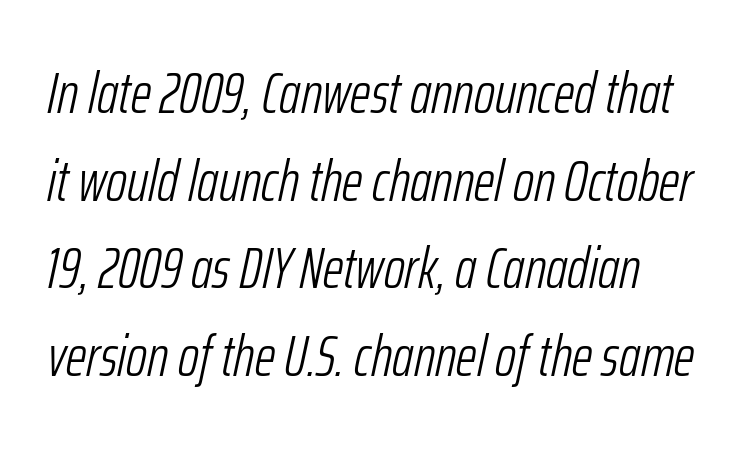
{"italic": "yes", "lean": "right", "slant_degrees": 12, "bold": "no", "weight": "light", "width": "condensed", "stroke_contrast": "low", "x_height": "medium", "monospaced": "no", "underline": "no", "line_spacing": "normal", "line_spacing_ratio": 1.51, "letter_spacing": "normal", "letter_spacing_em": 0.0, "glyph_px": 58}
